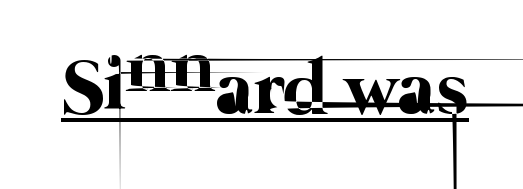
Spacing between characters is what you'd get straight out of the box. Weight: in the light-to-regular range. Spacing verdict: proportional, widths tailored to each character. The typesetter has applied underlining to the passage shown.
